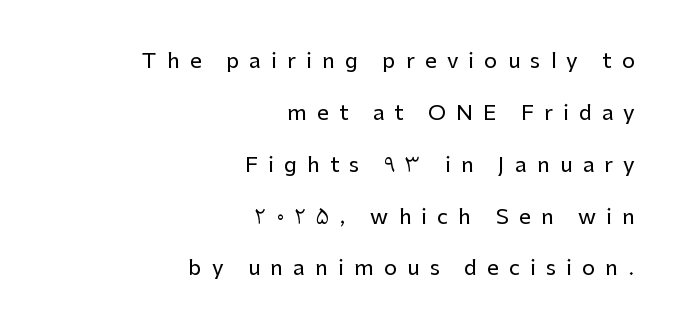
The image shows 21 px text type, upright; set right-aligned, loose line spacing (2.47x), unusually wide letter spacing (+0.48 em), not underlined.
